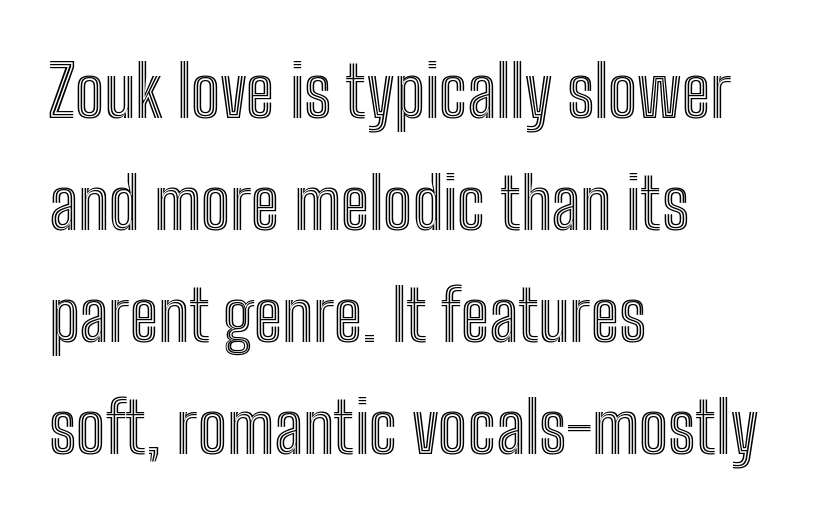
Is the letter spacing exaggerated? No — it looks like the ordinary default. Quick note: not italic, upright. Check under the words: just untouched page. The ragged edge is on the right, which tells us the setting is flush left. The face used here is proportionally spaced, like ordinary book or web type. The block of text has a typical density, with ordinary space between rows.
